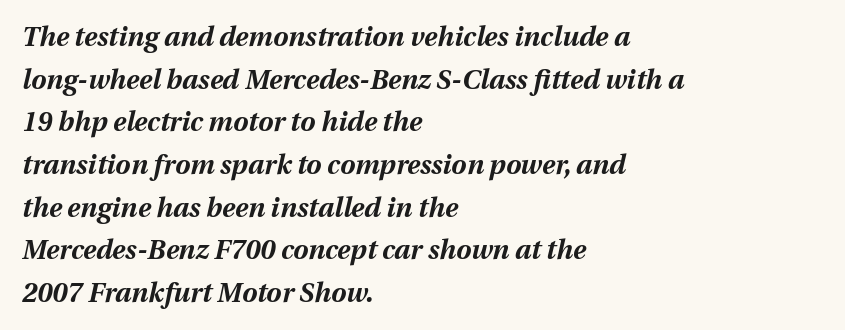
Q: Is the text bold? A: Yes.
Q: Is the text italic (slanted)? A: Yes, it leans right by about 12 degrees.
Q: Is the text underlined? A: No.
Q: How is the paragraph aligned? A: Left-aligned.
Q: Is the spacing between letters normal or unusually wide? A: Normal.
Q: Is the spacing between lines tight, normal or loose? A: Normal.
